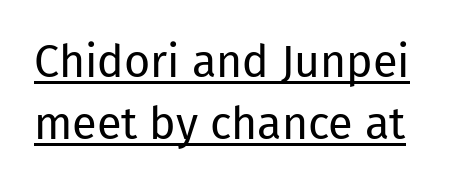
{"serif": "no", "italic": "no", "bold": "no", "weight": "regular", "width": "normal", "stroke_contrast": "low", "x_height": "medium", "monospaced": "no", "underline": "yes", "line_spacing": "normal", "line_spacing_ratio": 1.38, "letter_spacing": "normal", "letter_spacing_em": 0.0, "glyph_px": 45}
